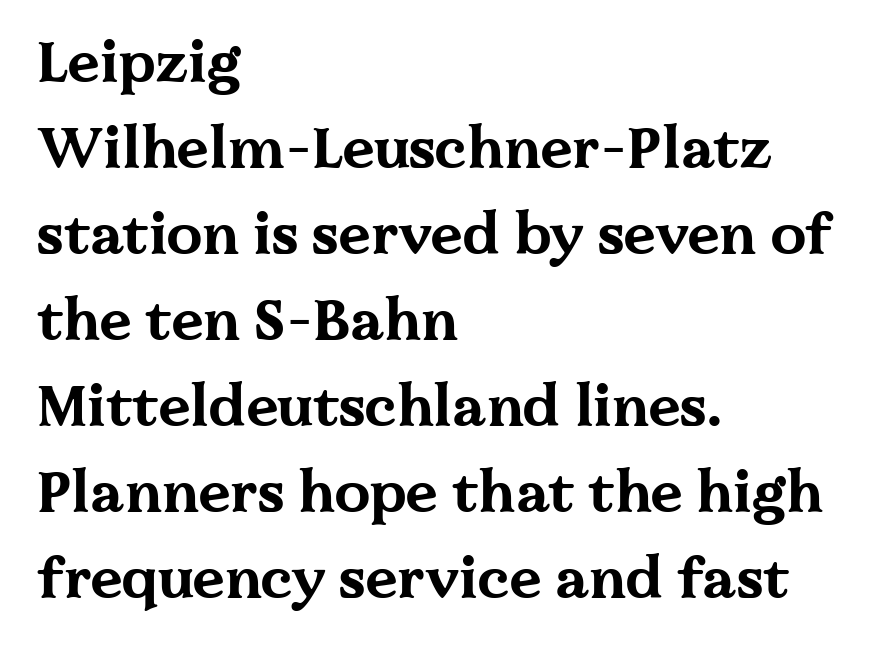
Q: Is the text bold? A: Yes.
Q: Is the text italic (slanted)? A: No, it is upright.
Q: Is the typeface a serif or a sans-serif typeface? A: Serif.
Q: Is the text underlined? A: No.
Q: How is the paragraph aligned? A: Left-aligned.
Q: Is the spacing between letters normal or unusually wide? A: Normal.
Q: Is the spacing between lines tight, normal or loose? A: Normal.
Q: Width (condensed, normal, or wide)? A: Wide.
Q: Stroke contrast? A: Medium.
Q: x-height? A: Medium.
Q: Monospaced? A: No.
